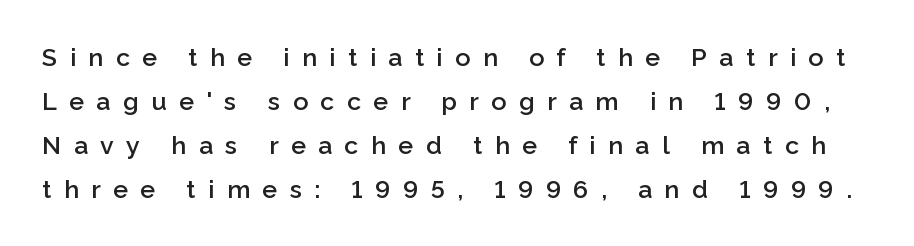
The image shows 25 px text type, upright; set line spacing 1.76x, unusually wide letter spacing (+0.5 em), not underlined.
